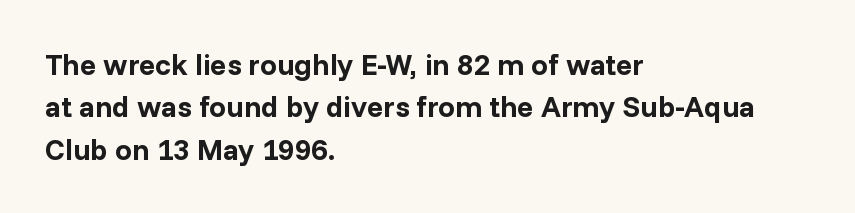
The face used here is a sans, in the tradition of grotesques and geometrics. Style check: upright. In terms of leading, this rendering sits right in the middle. The space directly below the letters is spotless. Looks like regular typesetting: each glyph gets only the width it needs.
